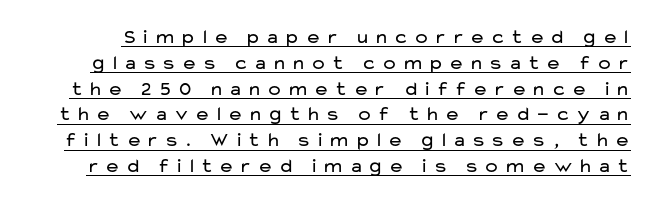
The image shows 20 px text type, upright; set normal line spacing (1.29x), unusually wide letter spacing (+0.23 em), underlined.
